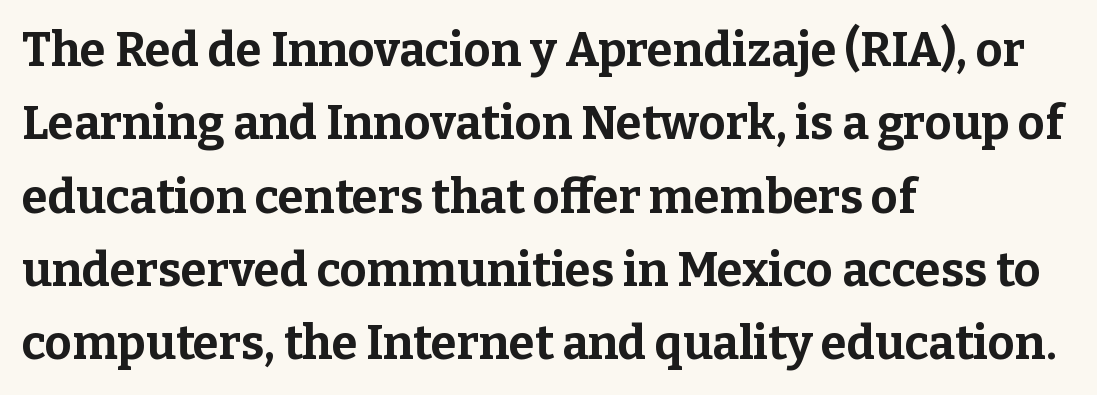
The image shows 47 px bold serif type, upright; set left-aligned, normal line spacing (1.56x), normal letter spacing, not underlined; low stroke contrast and a medium x-height.
